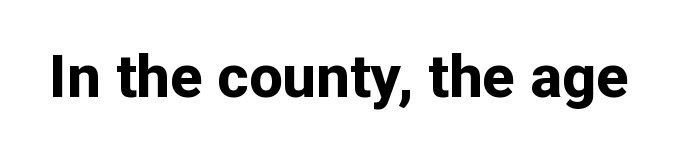
{"serif": "no", "italic": "no", "bold": "yes", "weight": "bold", "width": "normal", "stroke_contrast": "low", "x_height": "medium", "monospaced": "no", "underline": "no", "letter_spacing": "normal", "letter_spacing_em": 0.0, "glyph_px": 60}
